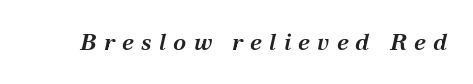
Strokes here are thickened, but only to semibold level. Between one letter and the next there's a generous, obvious gap. Characters are canted at an angle relative to the baseline's perpendicular. The baseline area is clear.
